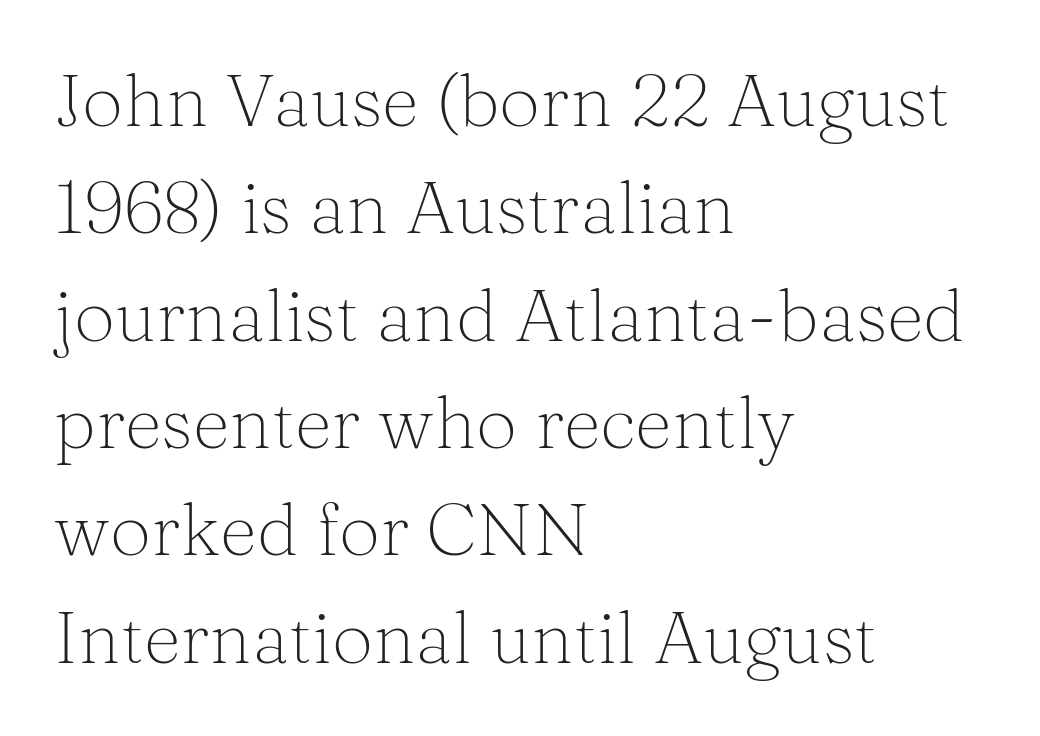
The image shows 73 px light serif type, upright; set left-aligned, normal line spacing (1.47x), normal letter spacing, not underlined; medium stroke contrast and a medium x-height.
